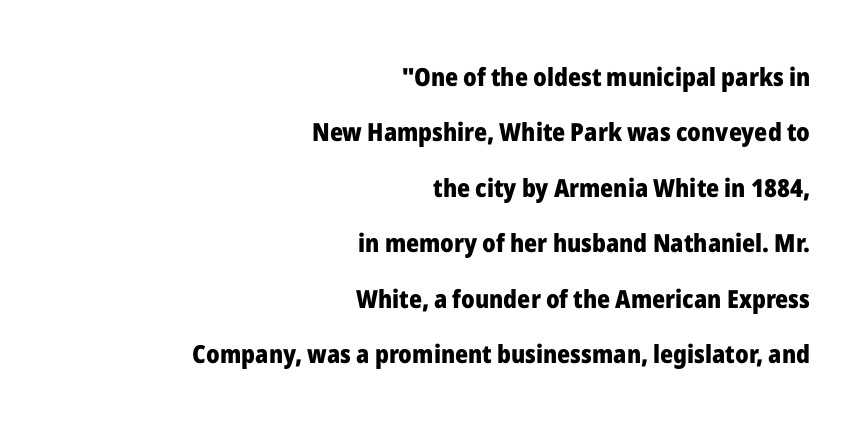
Honestly, the letter spacing is just normal — you wouldn't notice it. The space beneath each line is pristine and unruled. The glyphs have the mass of a bold cut. No italicization has been applied; the sample stays upright. What's the leading like? Stretched, with rows far apart. This rendering uses right alignment, leaving the left contour irregular.
